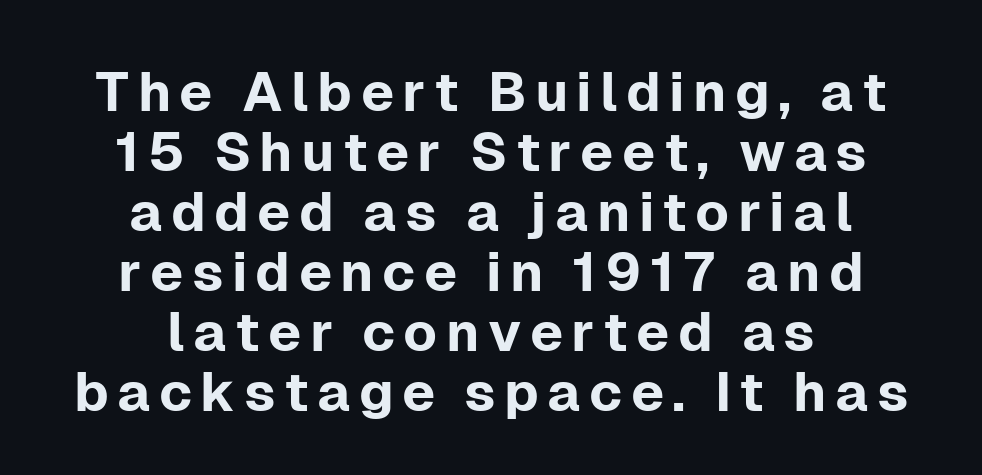
Is this a fixed-width face? No — the glyphs have proportional, varying widths. Each line is balanced around a shared central axis. Quick note: interline space is minimal. Italic: no, the glyphs are upright roman.
